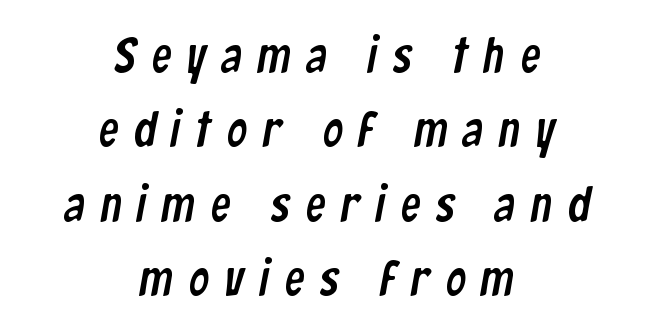
Q: Is the typeface a serif or a sans-serif typeface? A: Sans-serif.
Q: Is the text underlined? A: No.
Q: How is the paragraph aligned? A: Centered.
Q: Is the spacing between letters normal or unusually wide? A: Unusually wide.
Q: Is the spacing between lines tight, normal or loose? A: Normal.
Q: Width (condensed, normal, or wide)? A: Condensed.
Q: Stroke contrast? A: Low.
Q: x-height? A: Medium.
Q: Monospaced? A: No.
